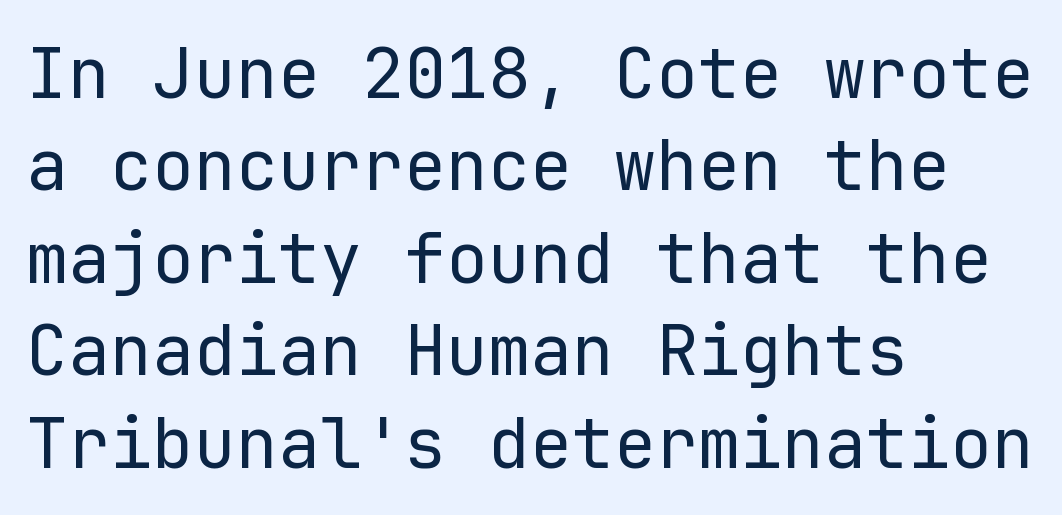
Q: Is the text bold? A: No.
Q: Is the text italic (slanted)? A: No, it is upright.
Q: Is the typeface a serif or a sans-serif typeface? A: Sans-serif.
Q: Is the text underlined? A: No.
Q: How is the paragraph aligned? A: Left-aligned.
Q: Is the spacing between letters normal or unusually wide? A: Normal.
Q: Is the spacing between lines tight, normal or loose? A: Normal.
Q: Width (condensed, normal, or wide)? A: Normal.
Q: Stroke contrast? A: Low.
Q: x-height? A: Medium.
Q: Monospaced? A: Yes.
